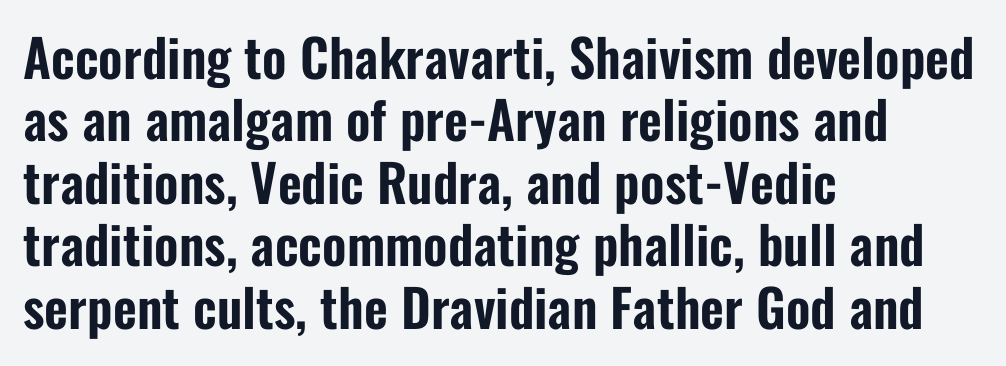
{"serif": "no", "italic": "no", "width": "condensed", "stroke_contrast": "low", "x_height": "medium", "monospaced": "no", "underline": "no", "align": "left", "line_spacing_ratio": 1.2, "letter_spacing": "normal", "letter_spacing_em": 0.0, "glyph_px": 52}
